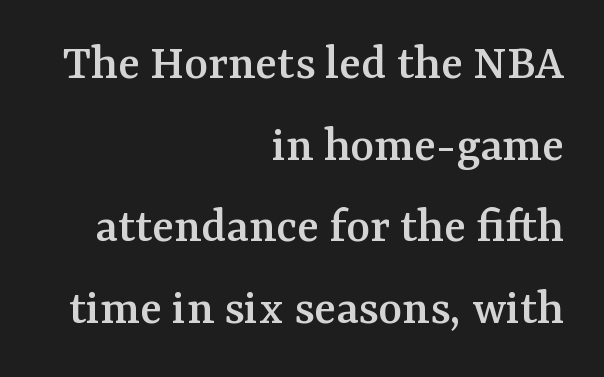
Standard letterfit; no display-style spreading of the glyphs. This is roman type, the default non-slanted kind. The strip under each line holds only bare page. Observe the serifs anchoring each vertical stroke in this sample. Is this a fixed-width face? No — the glyphs have proportional, varying widths.
